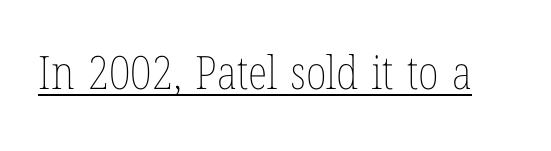
{"italic": "no", "bold": "no", "weight": "thin", "width": "condensed", "stroke_contrast": "low", "x_height": "medium", "monospaced": "no", "underline": "yes", "letter_spacing": "normal", "letter_spacing_em": 0.0, "glyph_px": 46}
